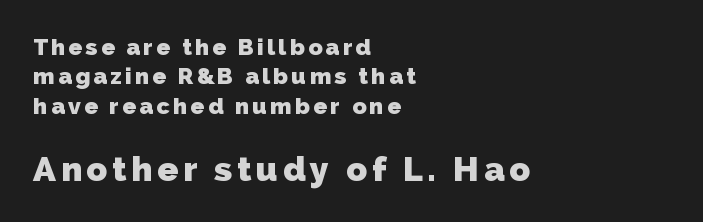
Q: Is the text bold? A: Yes.
Q: Is the typeface a serif or a sans-serif typeface? A: Sans-serif.
Q: Is the text underlined? A: No.
Q: How is the paragraph aligned? A: Left-aligned.
Q: Is the spacing between lines tight, normal or loose? A: Normal.
Q: Which block of text is set in a larger size, the first (top) or the second (bottom)? A: The second (bottom) one.
Q: Width (condensed, normal, or wide)? A: Normal.
Q: Stroke contrast? A: Low.
Q: x-height? A: Medium.
Q: Monospaced? A: No.
